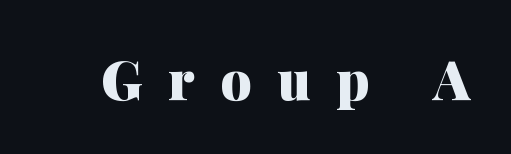
The image shows 55 px heavy serif type, upright; set unusually wide letter spacing (+0.46 em), not underlined; medium stroke contrast and a medium x-height.
